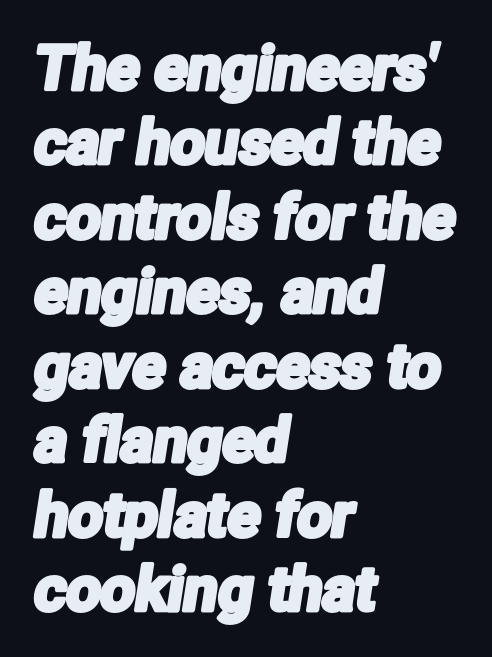
The image shows 61 px condensed sans-serif type; set left-aligned, line spacing 1.22x, normal letter spacing, not underlined; low stroke contrast and a medium x-height.
